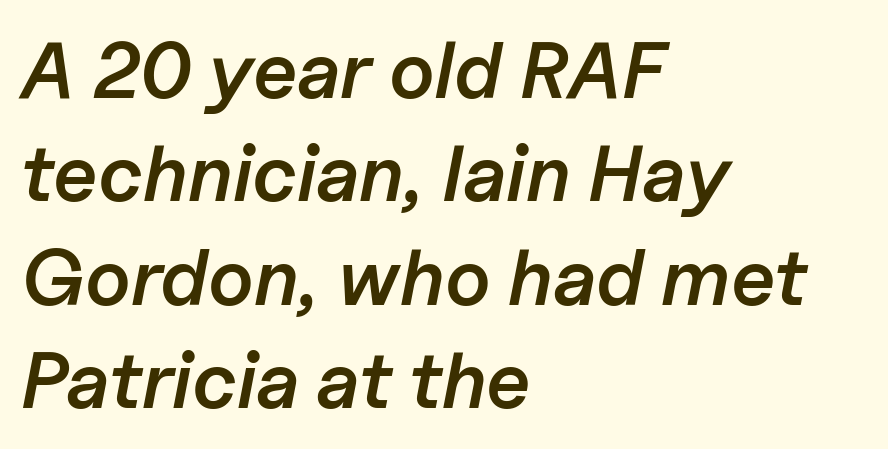
Q: Is the text bold? A: Semi-bold.
Q: Is the text italic (slanted)? A: Yes, it leans right by about 11 degrees.
Q: Is the text underlined? A: No.
Q: How is the paragraph aligned? A: Left-aligned.
Q: Is the spacing between letters normal or unusually wide? A: Normal.
Q: Is the spacing between lines tight, normal or loose? A: Normal.
Q: Width (condensed, normal, or wide)? A: Normal.
Q: Stroke contrast? A: Low.
Q: x-height? A: Medium.
Q: Monospaced? A: No.
